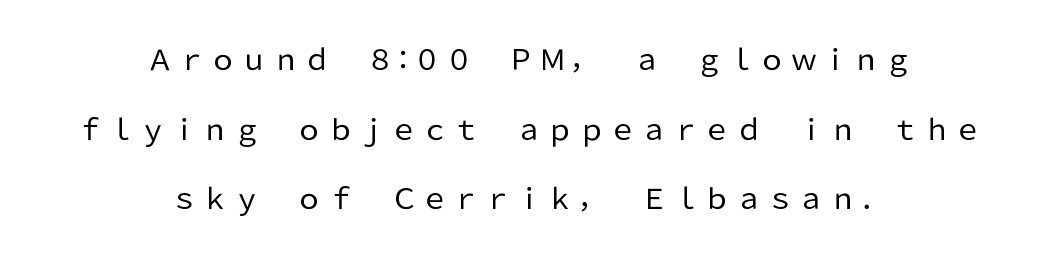
{"serif": "no", "italic": "no", "bold": "no", "weight": "regular", "width": "normal", "stroke_contrast": "low", "x_height": "medium", "monospaced": "no", "underline": "no", "align": "center", "line_spacing": "loose", "line_spacing_ratio": 2.49, "glyph_px": 28}
